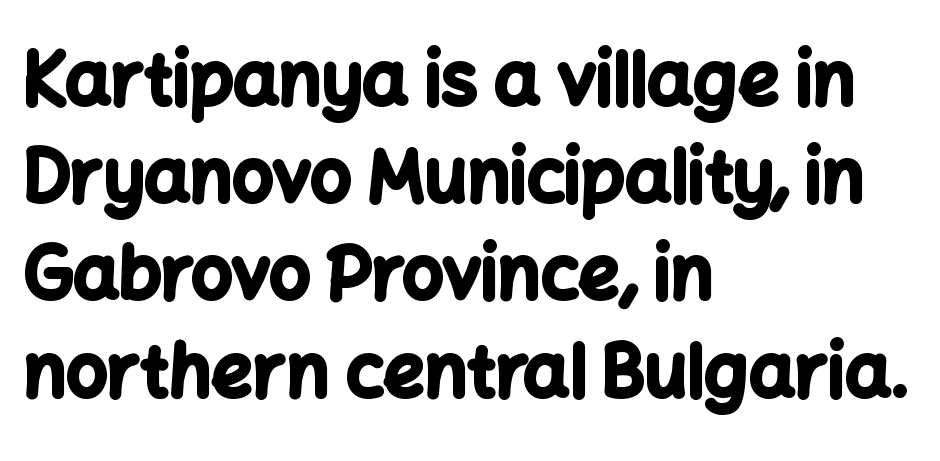
The image shows 72 px bold sans-serif type, upright; set left-aligned, normal line spacing (1.35x), normal letter spacing, not underlined; low stroke contrast and a medium x-height.
